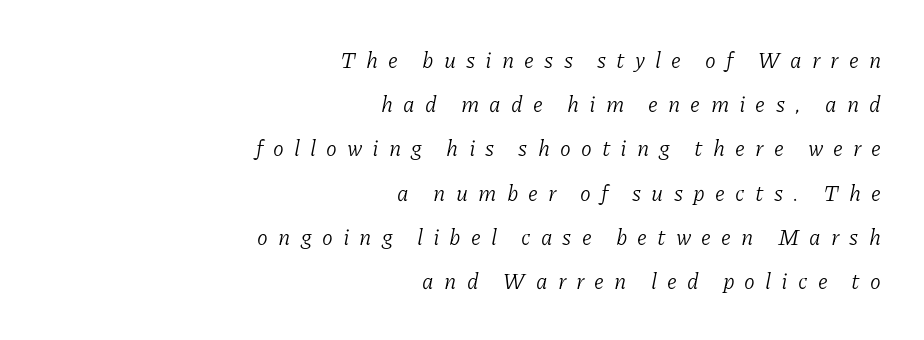
{"italic": "yes", "lean": "right", "slant_degrees": 11, "bold": "no", "underline": "no", "align": "right", "line_spacing": "loose", "line_spacing_ratio": 2.01, "letter_spacing": "wide", "letter_spacing_em": 0.46, "glyph_px": 22}
